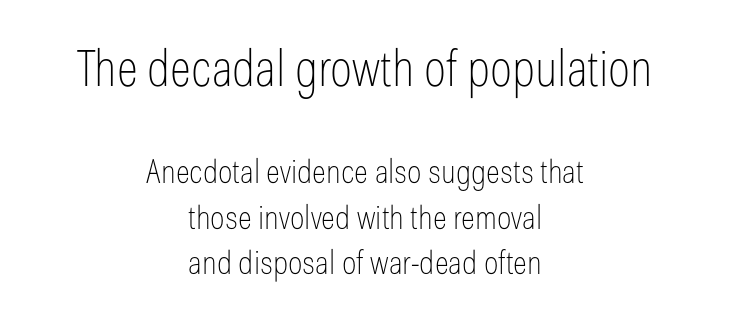
{"serif": "no", "italic": "no", "bold": "no", "weight": "thin", "width": "condensed", "stroke_contrast": "low", "x_height": "medium", "monospaced": "no", "underline": "no", "align": "center", "line_spacing": "normal", "line_spacing_ratio": 1.38, "letter_spacing": "normal", "letter_spacing_em": 0.0, "larger_block": "first", "size_ratio": 1.52, "glyph_px": 50}
